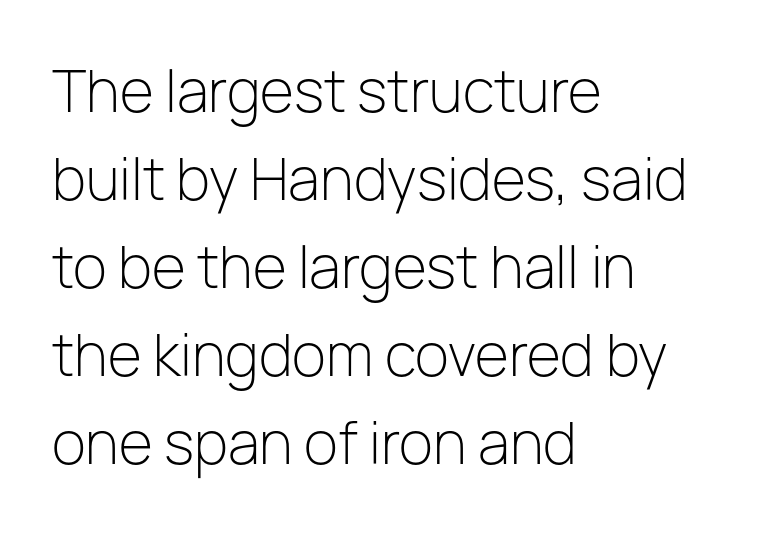
The image shows 56 px light sans-serif type, upright; set left-aligned, normal line spacing (1.57x), normal letter spacing, not underlined; low stroke contrast and a medium x-height.
